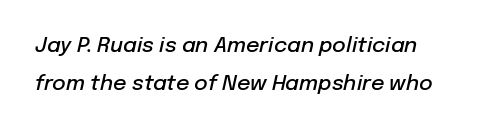
{"italic": "yes", "lean": "right", "slant_degrees": 12, "bold": "semi", "underline": "no", "line_spacing_ratio": 1.79, "letter_spacing": "normal", "letter_spacing_em": 0.0, "glyph_px": 21}
